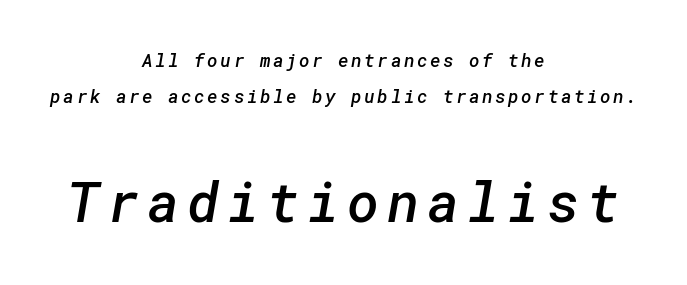
The image shows 55 px semibold sans-serif type; set centered, loose line spacing (1.99x), not underlined; the second (bottom) block is 3.06x larger; low stroke contrast and a medium x-height.
